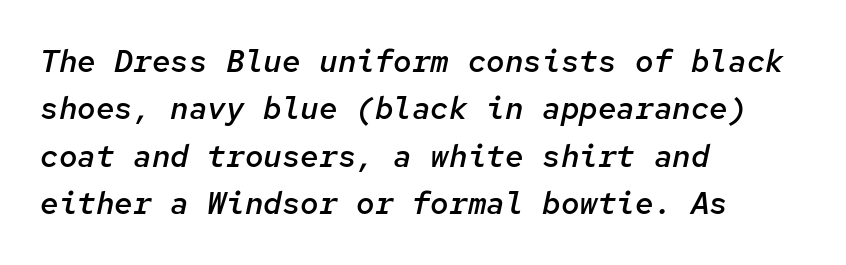
The image shows 31 px semibold type, italic (leaning right), monospaced; set left-aligned, normal line spacing (1.53x), normal letter spacing, not underlined; low stroke contrast and a medium x-height.
